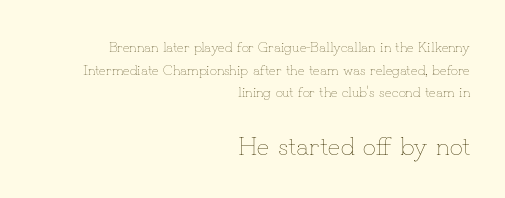
The image shows 26 px text type, upright; set right-aligned, normal line spacing (1.62x), normal letter spacing, not underlined; the second (bottom) block is 1.86x larger.
